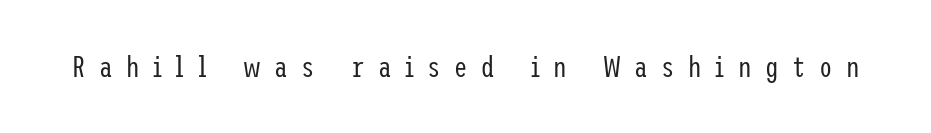
The image shows 30 px regular-weight, condensed sans-serif type, upright; set unusually wide letter spacing (+0.45 em), not underlined; low stroke contrast and a medium x-height.
